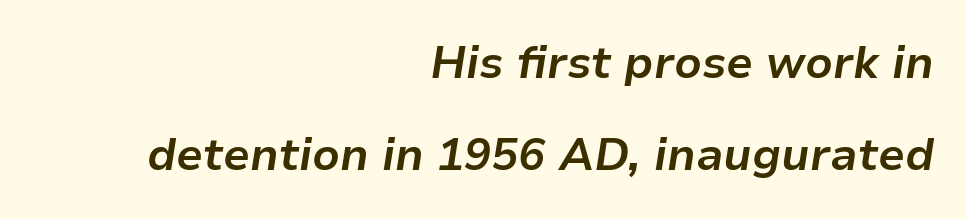
{"italic": "yes", "lean": "right", "slant_degrees": 9, "bold": "yes", "weight": "bold", "width": "normal", "stroke_contrast": "low", "x_height": "medium", "monospaced": "no", "underline": "no", "align": "right", "line_spacing": "loose", "line_spacing_ratio": 2.05, "letter_spacing": "normal", "letter_spacing_em": 0.0, "glyph_px": 45}
